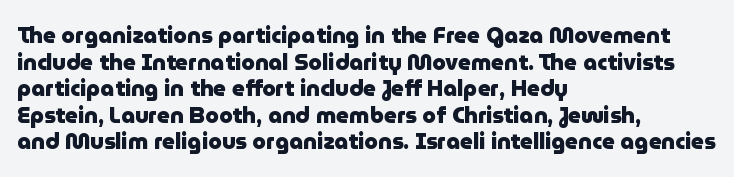
{"italic": "no", "bold": "yes", "underline": "no", "align": "left", "line_spacing_ratio": 1.21, "letter_spacing": "normal", "letter_spacing_em": 0.0, "glyph_px": 22}
